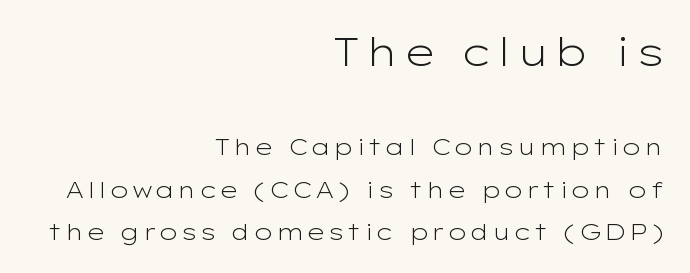
Q: Is the text bold? A: No.
Q: Is the text italic (slanted)? A: No, it is upright.
Q: Is the typeface a serif or a sans-serif typeface? A: Sans-serif.
Q: Is the text underlined? A: No.
Q: How is the paragraph aligned? A: Right-aligned.
Q: Which block of text is set in a larger size, the first (top) or the second (bottom)? A: The first (top) one.
Q: Width (condensed, normal, or wide)? A: Wide.
Q: Stroke contrast? A: Low.
Q: x-height? A: Medium.
Q: Monospaced? A: No.
